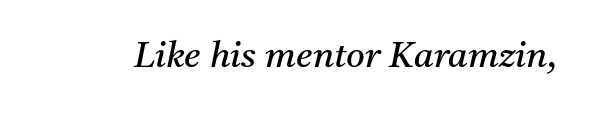
The image shows 36 px regular-weight serif type, italic (leaning right); set normal letter spacing, not underlined; medium stroke contrast and a medium x-height.
